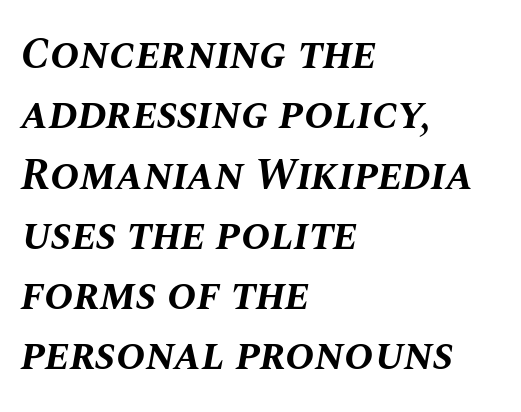
The image shows 44 px bold type, italic (leaning right); set left-aligned, normal line spacing (1.37x), normal letter spacing, not underlined; medium stroke contrast and a large x-height.
